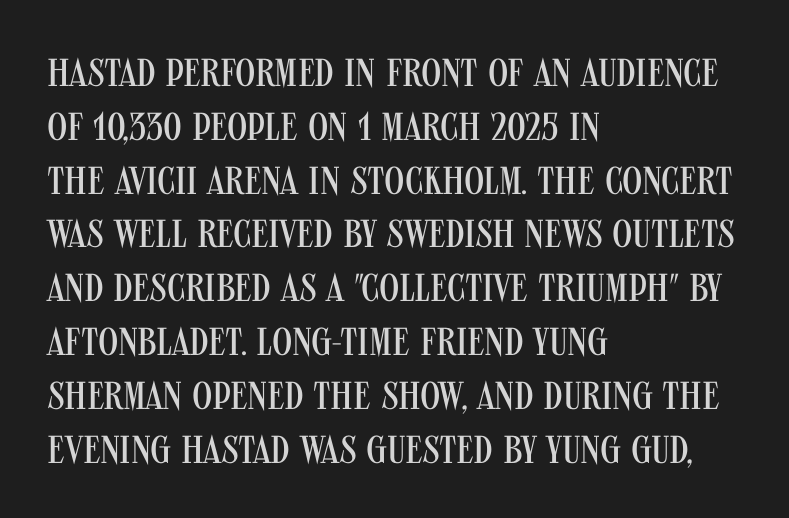
Q: Is the text bold? A: No.
Q: Is the text italic (slanted)? A: No, it is upright.
Q: Is the typeface a serif or a sans-serif typeface? A: Sans-serif.
Q: Is the text underlined? A: No.
Q: How is the paragraph aligned? A: Left-aligned.
Q: Is the spacing between letters normal or unusually wide? A: Normal.
Q: Is the spacing between lines tight, normal or loose? A: Normal.
Q: Width (condensed, normal, or wide)? A: Condensed.
Q: Stroke contrast? A: Medium.
Q: x-height? A: Large.
Q: Monospaced? A: No.
